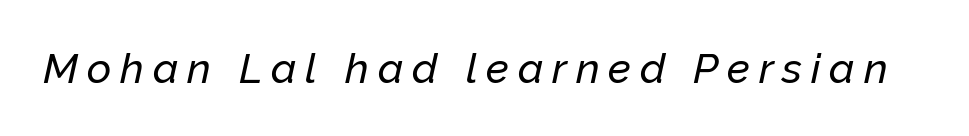
The image shows 42 px text type, italic (leaning right); set unusually wide letter spacing (+0.21 em), not underlined; low stroke contrast and a medium x-height.
